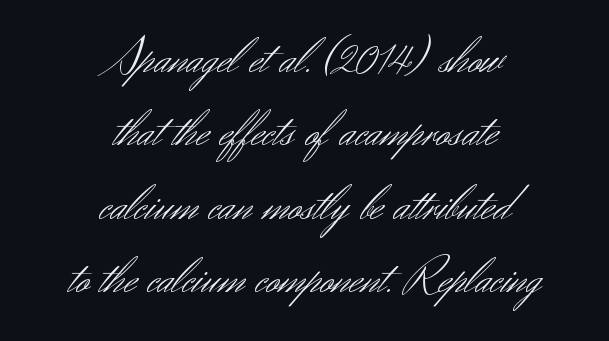
Summary of weight: not heavy and not bold. Typeset on center — no edge is straight. Between one letter and the next there's only the usual sliver of space. Has an underline been added? It has not.
